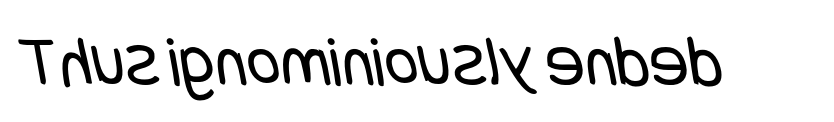
{"serif": "no", "bold": "no", "weight": "regular", "width": "condensed", "stroke_contrast": "low", "x_height": "large", "underline": "no", "letter_spacing": "normal", "letter_spacing_em": 0.0, "glyph_px": 73}
